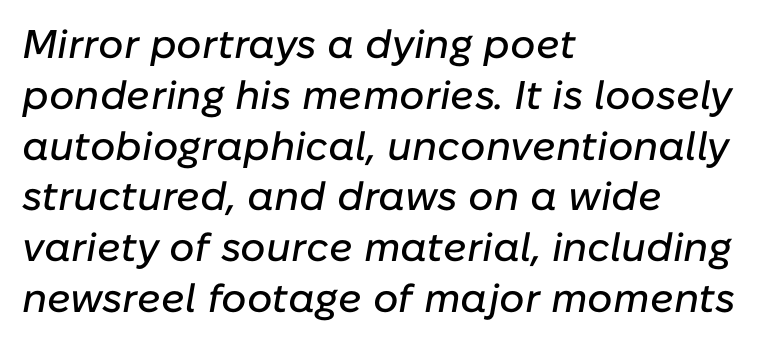
The image shows 40 px text type, italic (leaning right); set left-aligned, normal line spacing (1.27x), normal letter spacing, not underlined; low stroke contrast and a medium x-height.
